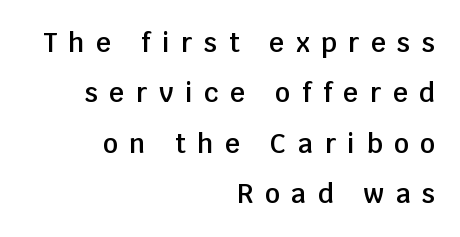
{"italic": "no", "bold": "semi", "underline": "no", "align": "right", "line_spacing": "loose", "line_spacing_ratio": 1.94, "letter_spacing": "wide", "letter_spacing_em": 0.45, "glyph_px": 26}
